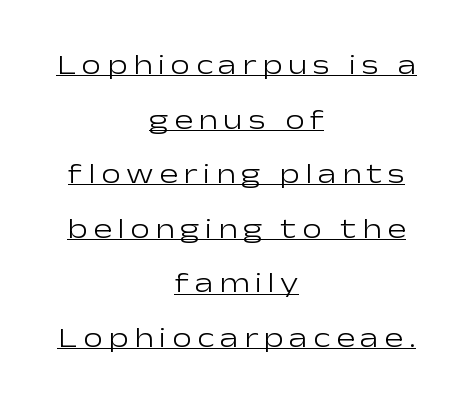
{"serif": "no", "italic": "no", "bold": "no", "weight": "light", "width": "wide", "stroke_contrast": "low", "x_height": "medium", "monospaced": "no", "underline": "yes", "align": "center", "line_spacing": "loose", "line_spacing_ratio": 1.95, "letter_spacing": "wide", "letter_spacing_em": 0.2, "glyph_px": 28}
